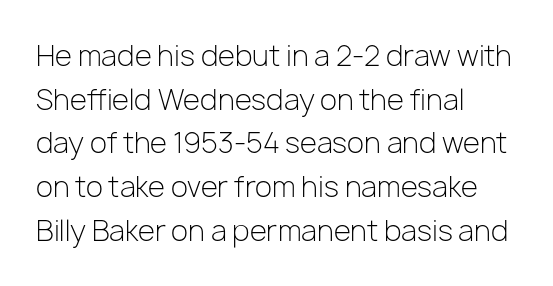
Q: Is the text bold? A: No.
Q: Is the text italic (slanted)? A: No, it is upright.
Q: Is the typeface a serif or a sans-serif typeface? A: Sans-serif.
Q: Is the text underlined? A: No.
Q: How is the paragraph aligned? A: Left-aligned.
Q: Is the spacing between letters normal or unusually wide? A: Normal.
Q: Is the spacing between lines tight, normal or loose? A: Normal.
Q: Width (condensed, normal, or wide)? A: Normal.
Q: Stroke contrast? A: Low.
Q: x-height? A: Medium.
Q: Monospaced? A: No.
